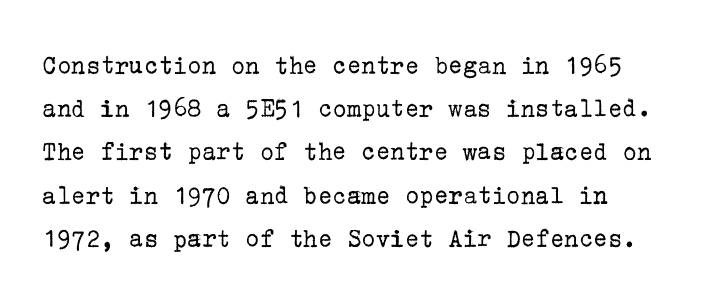
{"italic": "no", "bold": "no", "underline": "no", "line_spacing": "normal", "line_spacing_ratio": 1.6, "letter_spacing": "normal", "letter_spacing_em": 0.0, "glyph_px": 27}
